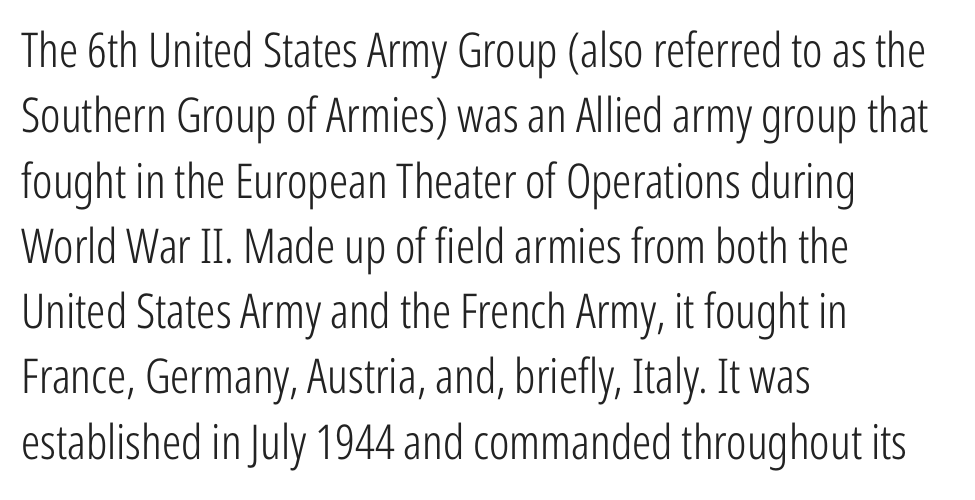
No italicization has been applied; the sample stays upright. The face used here is a sans, in the tradition of grotesques and geometrics. Stems here are at most as thick as an everyday book face. Regular leading. The foot of each line stays bare and open.
